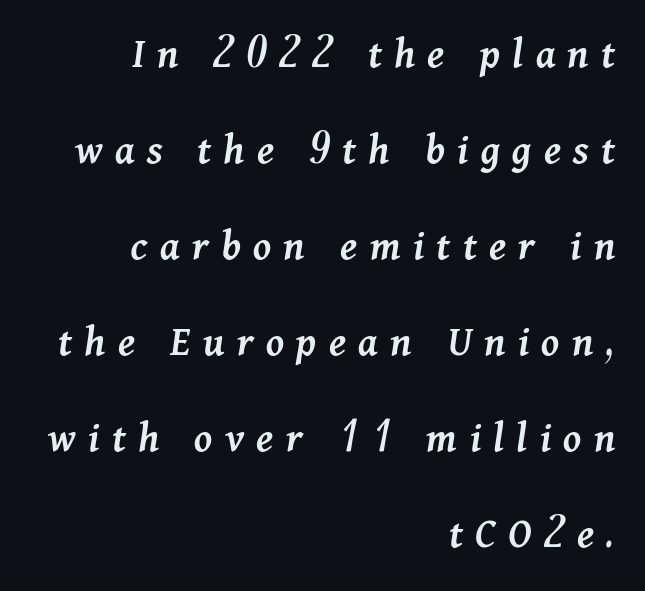
Descenders are the only things crossing below the line. This block would shrink considerably if given ordinary leading; it's expanded now. Emphasis-style slanted type is in use. Looks like regular typesetting: each glyph gets only the width it needs. These lines are set flush right with a ragged left edge. The sample has been set in demibold, a notch under bold.
